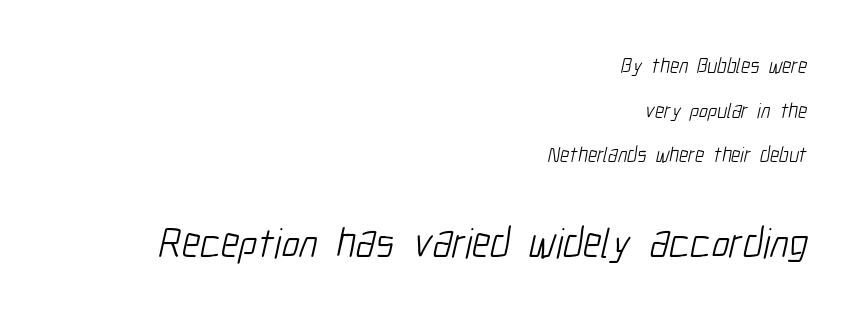
The image shows 42 px light, condensed sans-serif type; set right-aligned, loose line spacing (2.12x), normal letter spacing, not underlined; the second (bottom) block is 2.0x larger; low stroke contrast and a medium x-height.
